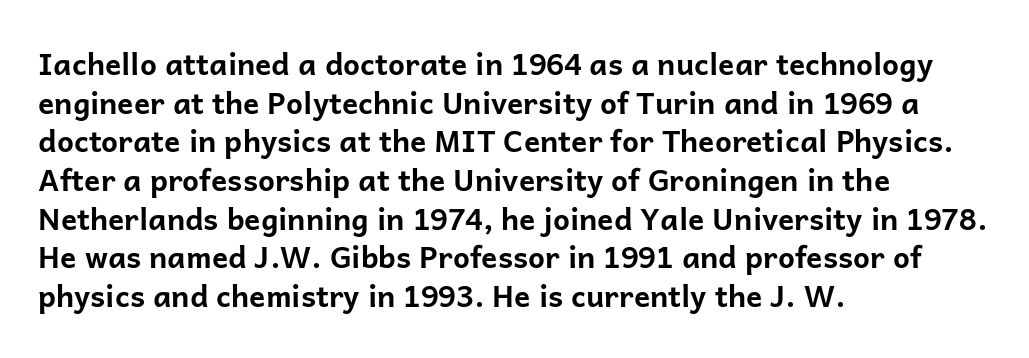
{"serif": "no", "italic": "no", "bold": "yes", "weight": "bold", "width": "normal", "stroke_contrast": "low", "x_height": "medium", "monospaced": "no", "underline": "no", "align": "left", "line_spacing": "normal", "line_spacing_ratio": 1.29, "letter_spacing": "normal", "letter_spacing_em": 0.0, "glyph_px": 30}
